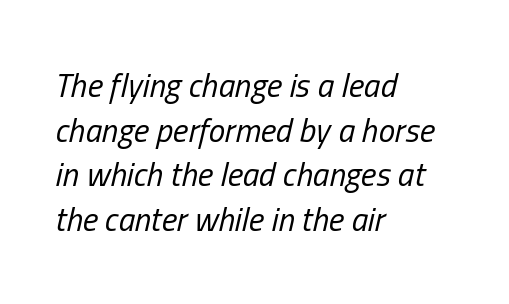
{"italic": "yes", "lean": "right", "slant_degrees": 13, "bold": "no", "weight": "regular", "width": "condensed", "stroke_contrast": "low", "x_height": "medium", "monospaced": "no", "underline": "no", "align": "left", "line_spacing": "normal", "line_spacing_ratio": 1.35, "letter_spacing": "normal", "letter_spacing_em": 0.0, "glyph_px": 33}
